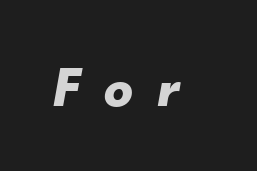
The image shows 57 px bold type, italic (leaning right); set unusually wide letter spacing (+0.43 em), not underlined; low stroke contrast and a small x-height.
